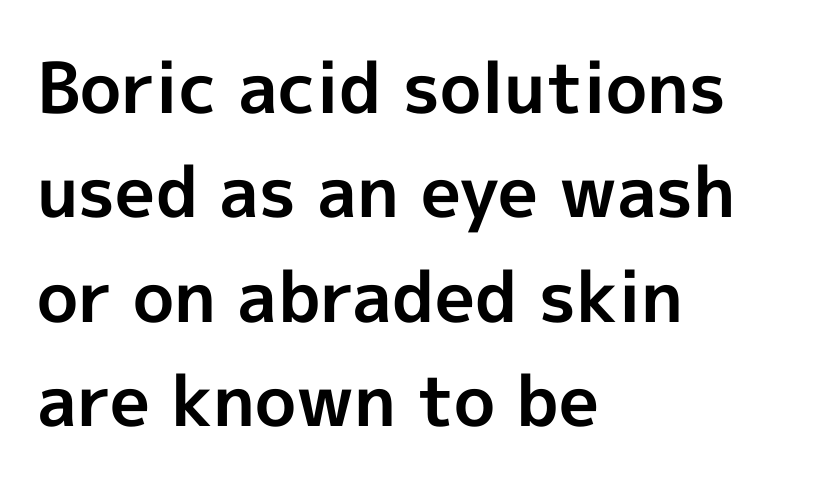
{"serif": "no", "italic": "no", "bold": "yes", "weight": "bold", "width": "normal", "x_height": "medium", "monospaced": "no", "underline": "no", "align": "left", "line_spacing": "normal", "line_spacing_ratio": 1.49, "letter_spacing": "normal", "letter_spacing_em": 0.0, "glyph_px": 70}
